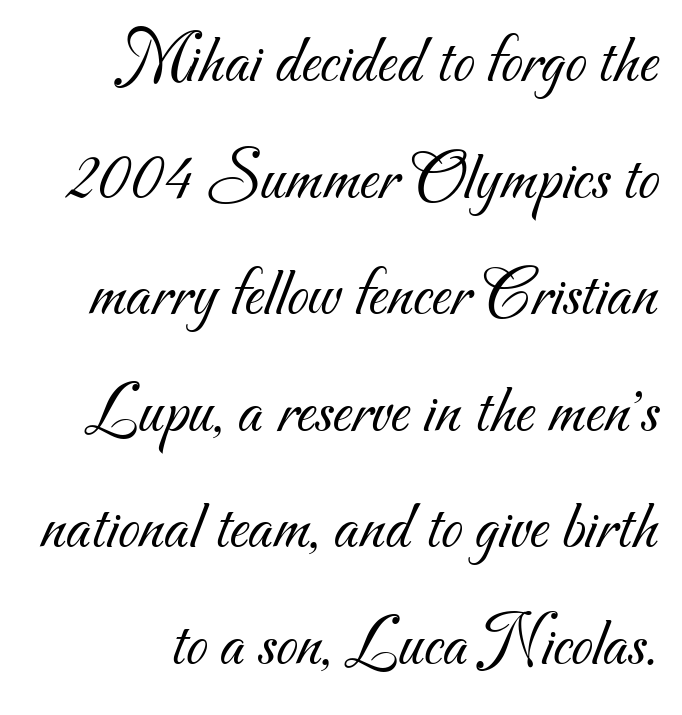
Q: Is the text bold? A: No.
Q: Is the typeface a serif or a sans-serif typeface? A: Sans-serif.
Q: Is the text underlined? A: No.
Q: How is the paragraph aligned? A: Right-aligned.
Q: Is the spacing between letters normal or unusually wide? A: Normal.
Q: Is the spacing between lines tight, normal or loose? A: Normal.
Q: Width (condensed, normal, or wide)? A: Normal.
Q: Stroke contrast? A: Medium.
Q: x-height? A: Small.
Q: Monospaced? A: No.
